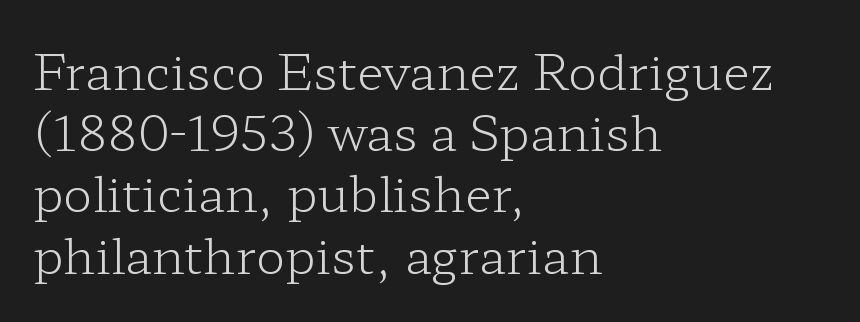
{"serif": "yes", "italic": "no", "bold": "no", "weight": "light", "width": "wide", "stroke_contrast": "low", "x_height": "medium", "monospaced": "no", "underline": "no", "align": "left", "line_spacing": "normal", "line_spacing_ratio": 1.25, "letter_spacing": "normal", "letter_spacing_em": 0.0, "glyph_px": 49}
